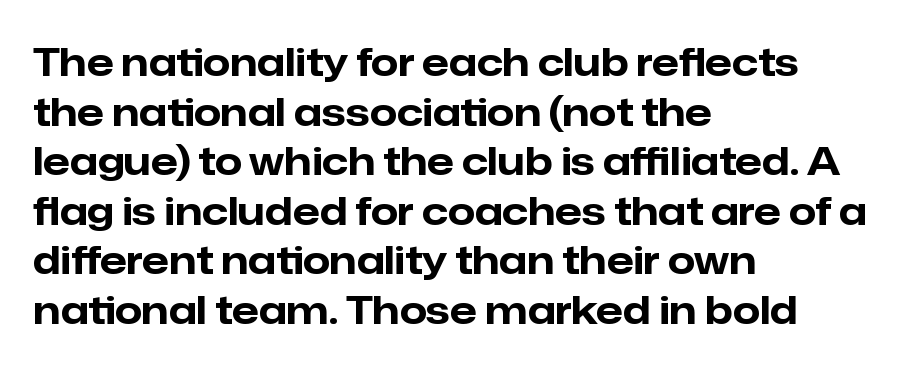
In terms of letterspacing, this is plain default setting. The glyphs are unaccompanied by any horizontal stroke below them. The font's upright variant was chosen for this text. The font family rendered here belongs to the sans-serif group. The setting favours the left margin, as ordinary paragraphs usually do.
